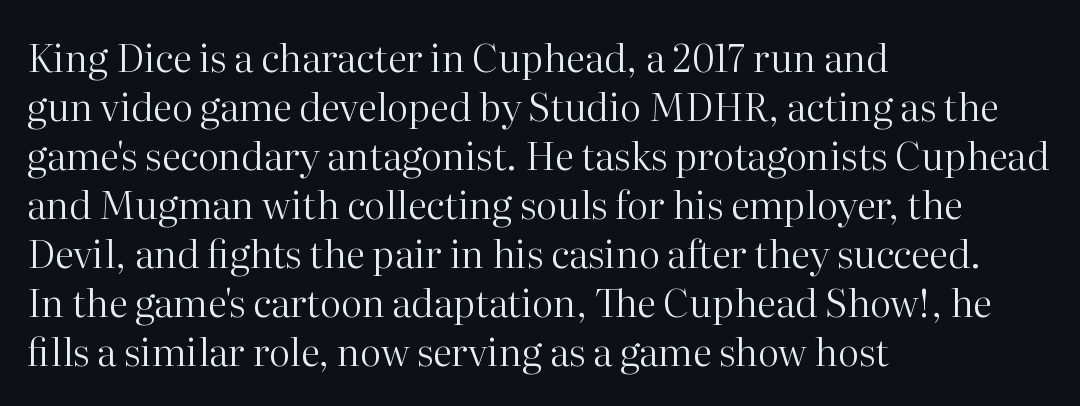
Students, observe: this is what conventionally led text looks like. Stems and bowls with no extra thickness — not bold. Note: serifs present on the glyphs. Between one letter and the next there's only the usual sliver of space.
